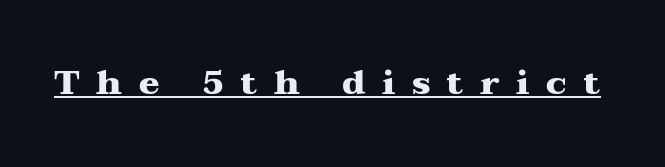
The image shows 34 px heavy, wide serif type, upright; set unusually wide letter spacing (+0.49 em), underlined; medium stroke contrast and a medium x-height.
